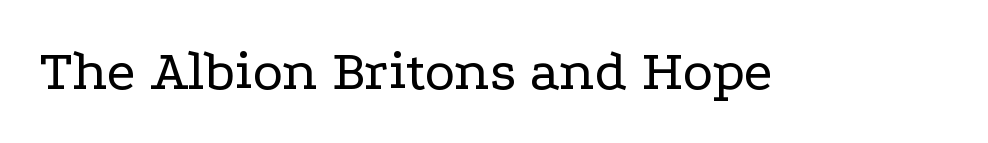
{"serif": "yes", "italic": "no", "bold": "no", "weight": "regular", "width": "wide", "stroke_contrast": "low", "x_height": "medium", "monospaced": "no", "underline": "no", "letter_spacing": "normal", "letter_spacing_em": 0.0, "glyph_px": 58}
